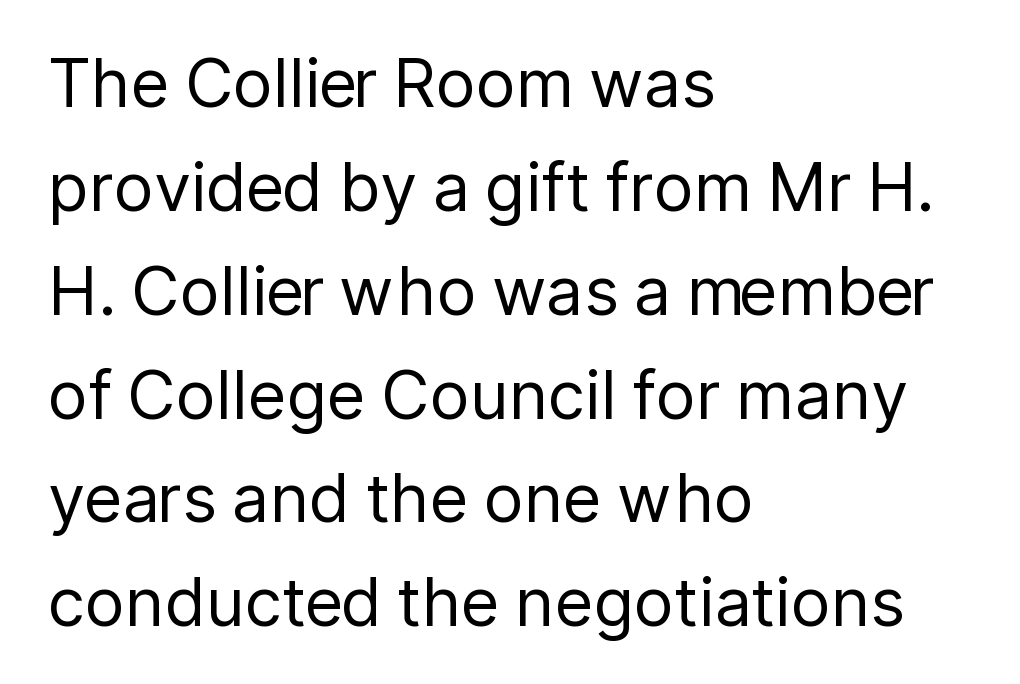
The image shows 67 px regular-weight sans-serif type, upright; set left-aligned, normal line spacing (1.55x), normal letter spacing, not underlined; low stroke contrast and a medium x-height.
